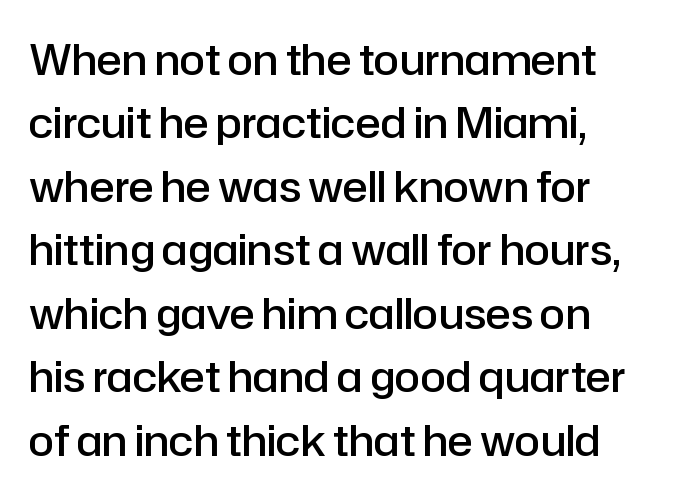
Q: Is the text bold? A: Semi-bold.
Q: Is the text italic (slanted)? A: No, it is upright.
Q: Is the typeface a serif or a sans-serif typeface? A: Sans-serif.
Q: Is the text underlined? A: No.
Q: Is the spacing between letters normal or unusually wide? A: Normal.
Q: Is the spacing between lines tight, normal or loose? A: Normal.
Q: Width (condensed, normal, or wide)? A: Normal.
Q: Stroke contrast? A: Low.
Q: x-height? A: Medium.
Q: Monospaced? A: No.
